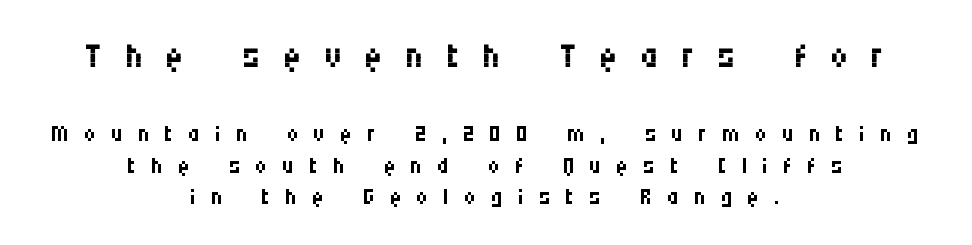
Q: Is the text bold? A: No.
Q: Is the text italic (slanted)? A: No, it is upright.
Q: Is the typeface a serif or a sans-serif typeface? A: Sans-serif.
Q: Is the text underlined? A: No.
Q: How is the paragraph aligned? A: Centered.
Q: Is the spacing between letters normal or unusually wide? A: Unusually wide.
Q: Is the spacing between lines tight, normal or loose? A: Tight.
Q: Which block of text is set in a larger size, the first (top) or the second (bottom)? A: The first (top) one.
Q: Width (condensed, normal, or wide)? A: Condensed.
Q: Stroke contrast? A: Medium.
Q: x-height? A: Large.
Q: Monospaced? A: No.
